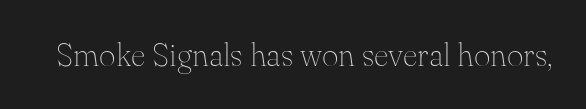
{"serif": "yes", "italic": "no", "bold": "no", "weight": "thin", "width": "normal", "stroke_contrast": "medium", "x_height": "small", "monospaced": "no", "underline": "no", "letter_spacing": "normal", "letter_spacing_em": 0.0, "glyph_px": 32}
